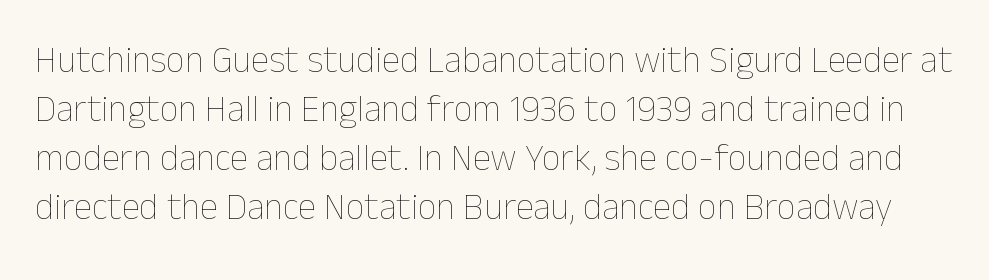
{"italic": "no", "bold": "no", "weight": "thin", "width": "normal", "stroke_contrast": "low", "x_height": "medium", "monospaced": "no", "underline": "no", "line_spacing": "normal", "line_spacing_ratio": 1.32, "letter_spacing": "normal", "letter_spacing_em": 0.0, "glyph_px": 37}
